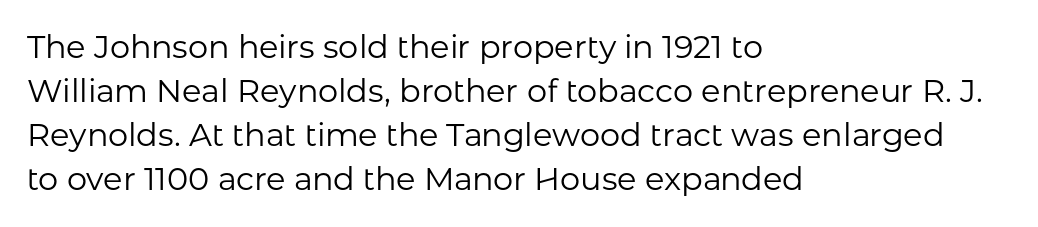
Words appear dense and cohesive because spacing is normal. Bold? No — there's no thickening of the strokes. Ordinary non-slanted type is in use. A typesetter would call this leading conventional body-copy spacing. The passage shown is typed in a proportional face where columns would drift. Type style note: lacks serifs.
